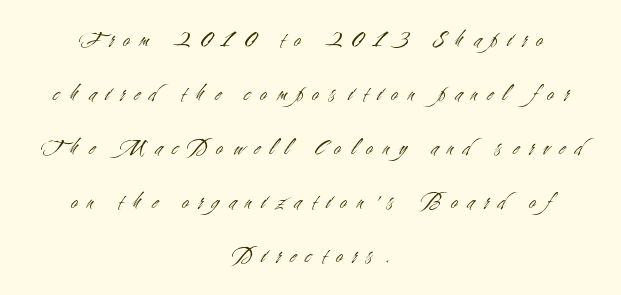
The vertical gap from one line to the next is large. The rag falls on both sides of this text block equally. No chunkiness to these letters — they're not bold. Between one letter and the next there's a generous, obvious gap.
